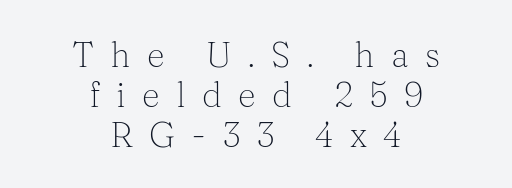
The tracking jumps out immediately: characters are airy and widely separated. Clear beneath every line of the passage. These lines are rendered in a variable-pitch font. A serif font was chosen for this passage. This rendering uses center alignment, leaving both contours irregular but symmetric. The vertical gap from one line to the next is small.
